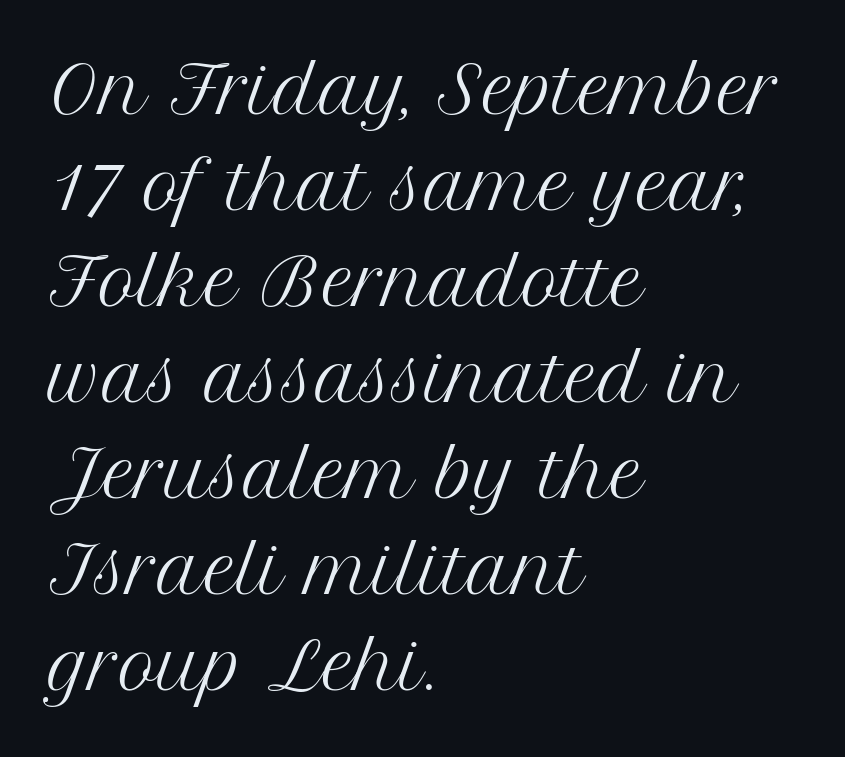
Q: Is the text bold? A: No.
Q: Is the text italic (slanted)? A: Yes.
Q: Is the text underlined? A: No.
Q: How is the paragraph aligned? A: Left-aligned.
Q: Is the spacing between letters normal or unusually wide? A: Normal.
Q: Is the spacing between lines tight, normal or loose? A: Normal.
Q: Width (condensed, normal, or wide)? A: Normal.
Q: Stroke contrast? A: Medium.
Q: x-height? A: Medium.
Q: Monospaced? A: No.
